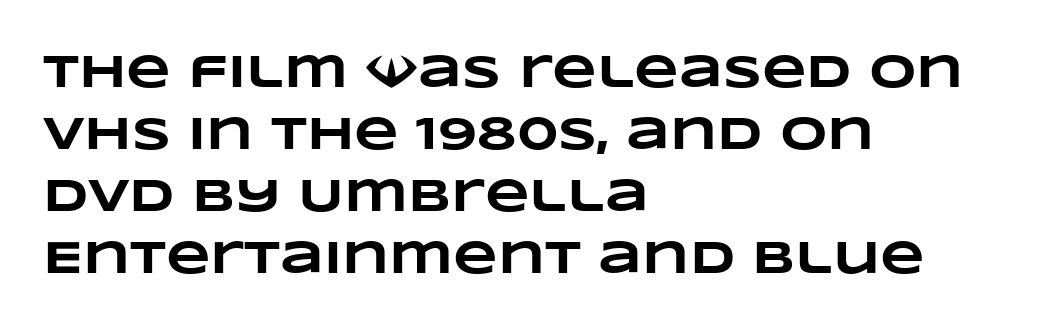
{"bold": "yes", "weight": "heavy", "width": "wide", "stroke_contrast": "low", "x_height": "large", "monospaced": "no", "underline": "no", "align": "left", "line_spacing": "normal", "line_spacing_ratio": 1.35, "letter_spacing": "normal", "letter_spacing_em": 0.0, "glyph_px": 46}
